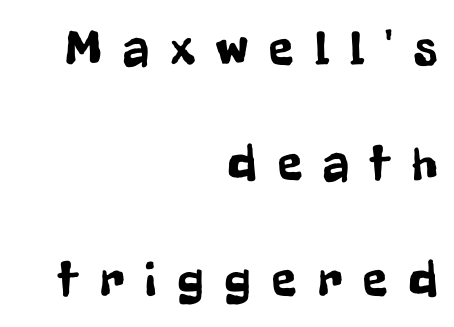
The image shows 50 px condensed sans-serif type, upright; set right-aligned, loose line spacing (2.31x), unusually wide letter spacing (+0.43 em), not underlined; low stroke contrast and a medium x-height.
